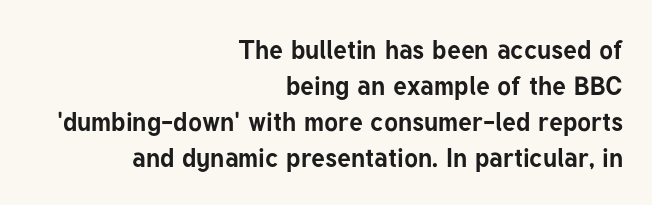
{"italic": "no", "bold": "yes", "underline": "no", "align": "right", "line_spacing": "normal", "line_spacing_ratio": 1.38, "letter_spacing": "normal", "letter_spacing_em": 0.0, "glyph_px": 26}
